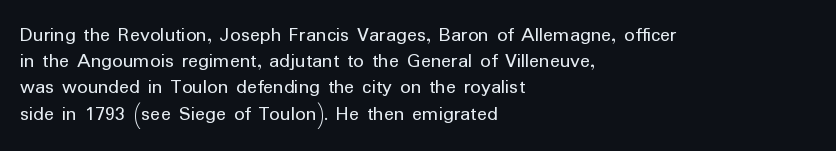
{"italic": "no", "bold": "no", "underline": "no", "align": "left", "line_spacing": "normal", "line_spacing_ratio": 1.25, "letter_spacing": "normal", "letter_spacing_em": 0.0, "glyph_px": 21}
